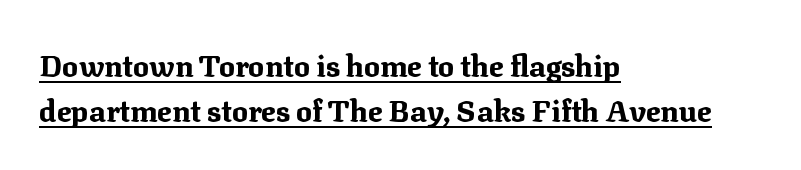
Look at the bottom of the vertical strokes: they flare into serifs here. If you drew a line through each stem, it would be perfectly vertical. Typographic density is high because the face is bold. What decoration does the sample have? An underline. Line starts are locked; line ends wander. The leading is moderate, giving the passage an even texture.
